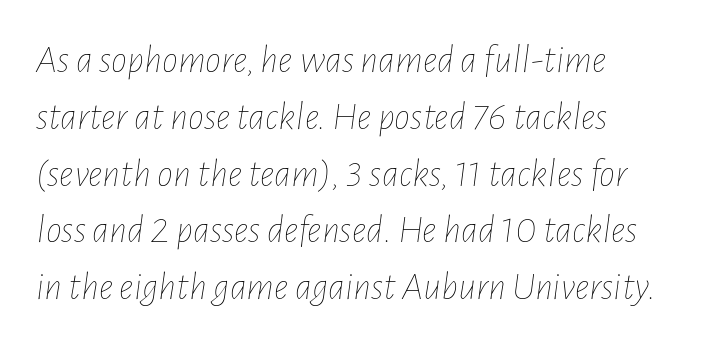
{"italic": "yes", "lean": "right", "slant_degrees": 7, "bold": "no", "weight": "thin", "width": "condensed", "stroke_contrast": "low", "x_height": "medium", "monospaced": "no", "underline": "no", "line_spacing": "normal", "line_spacing_ratio": 1.42, "letter_spacing": "normal", "letter_spacing_em": 0.0, "glyph_px": 40}
